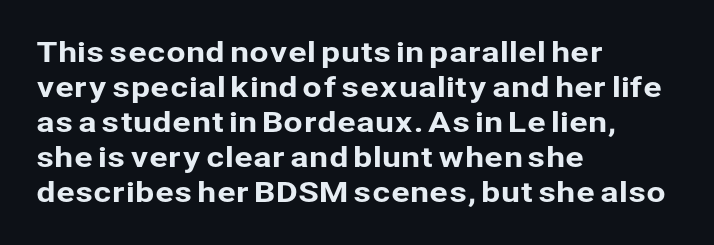
The image shows 28 px sans-serif type, upright; set left-aligned, normal line spacing (1.25x), normal letter spacing, not underlined; low stroke contrast and a medium x-height.
